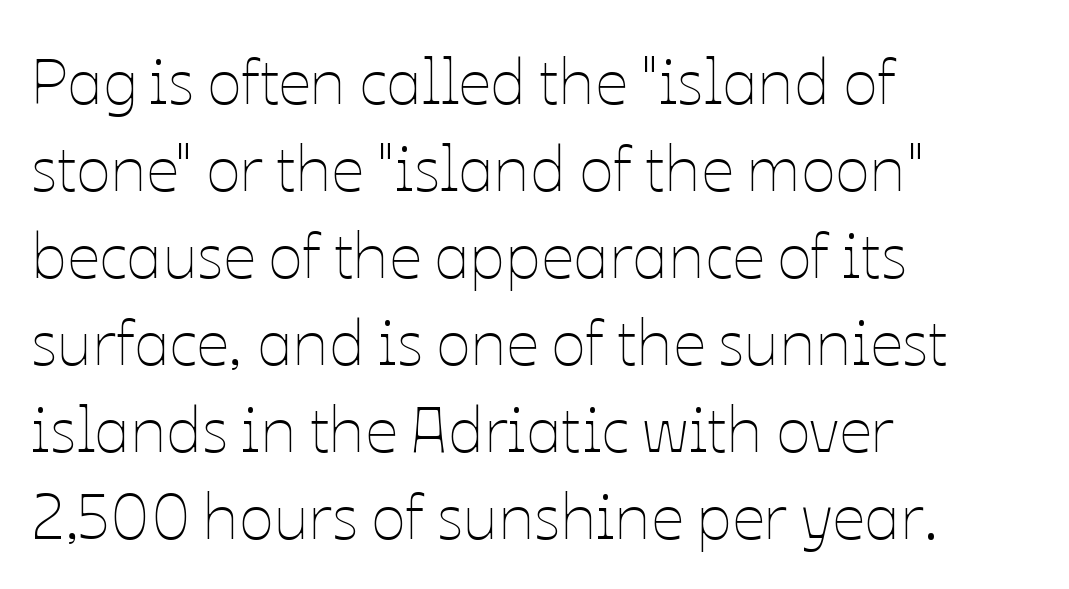
The image shows 64 px thin type, upright; set left-aligned, normal line spacing (1.36x), normal letter spacing, not underlined; low stroke contrast and a medium x-height.
